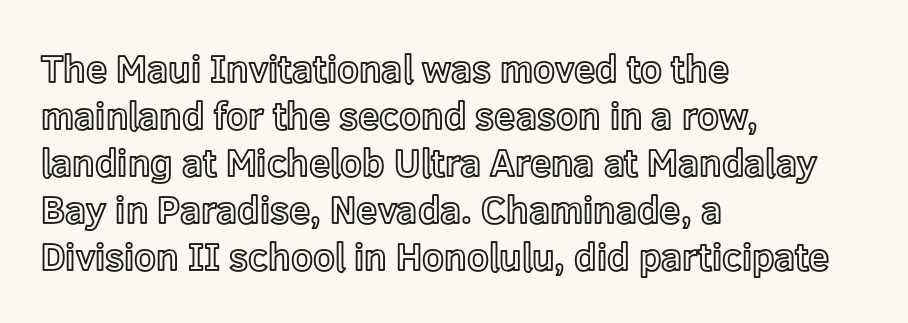
No extra tracking has been applied to these lines. The typesetter chose a ragged-right arrangement here. Think of a printed novel: that variable character pitch is what you see here. Decoration check: the copy has no underline. This is the regular roman posture of the typeface.
